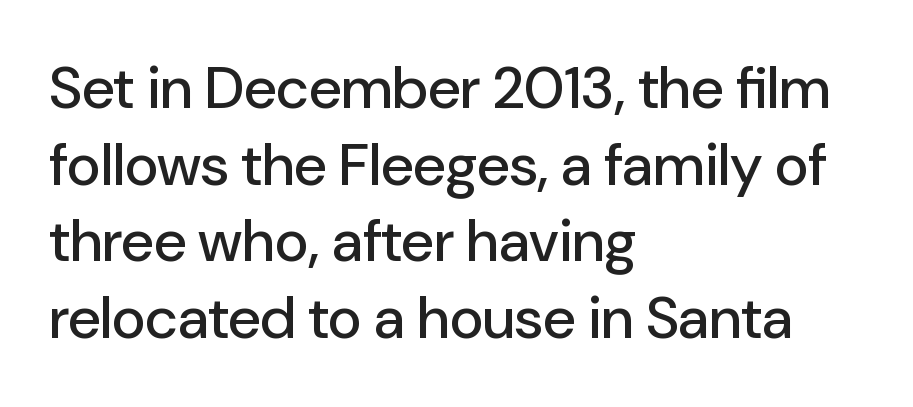
These lines are rendered in a variable-pitch font. The area under the type is left untouched. This rendering uses left alignment, leaving the right contour irregular. Caption: standard tracking, unaltered. Line spacing here is normal. Classification — sans serif.
